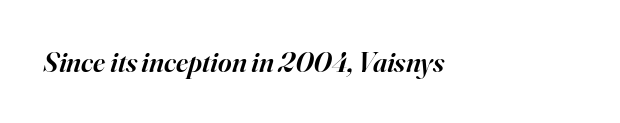
Q: Is the text bold? A: Semi-bold.
Q: Is the text italic (slanted)? A: Yes, it leans right by about 16 degrees.
Q: Is the typeface a serif or a sans-serif typeface? A: Serif.
Q: Is the text underlined? A: No.
Q: Is the spacing between letters normal or unusually wide? A: Normal.
Q: Width (condensed, normal, or wide)? A: Normal.
Q: Stroke contrast? A: High.
Q: x-height? A: Small.
Q: Monospaced? A: No.
